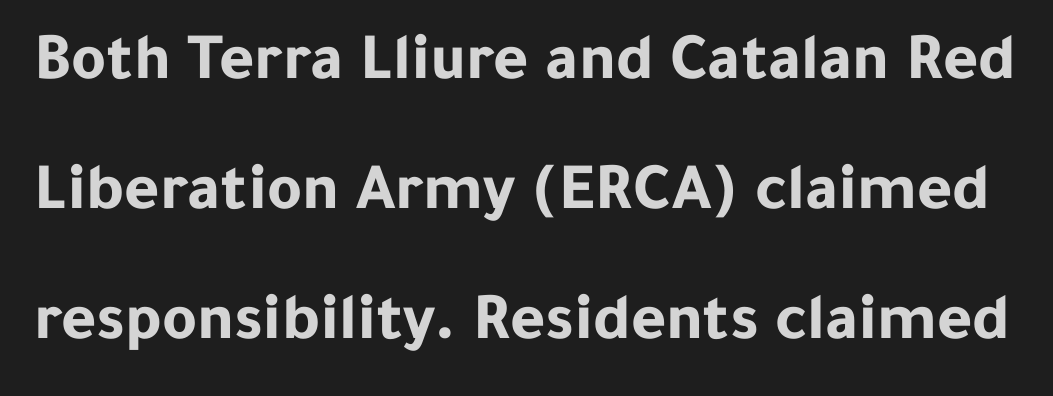
The image shows 67 px bold sans-serif type, upright; set loose line spacing (1.94x), normal letter spacing, not underlined; low stroke contrast and a medium x-height.
